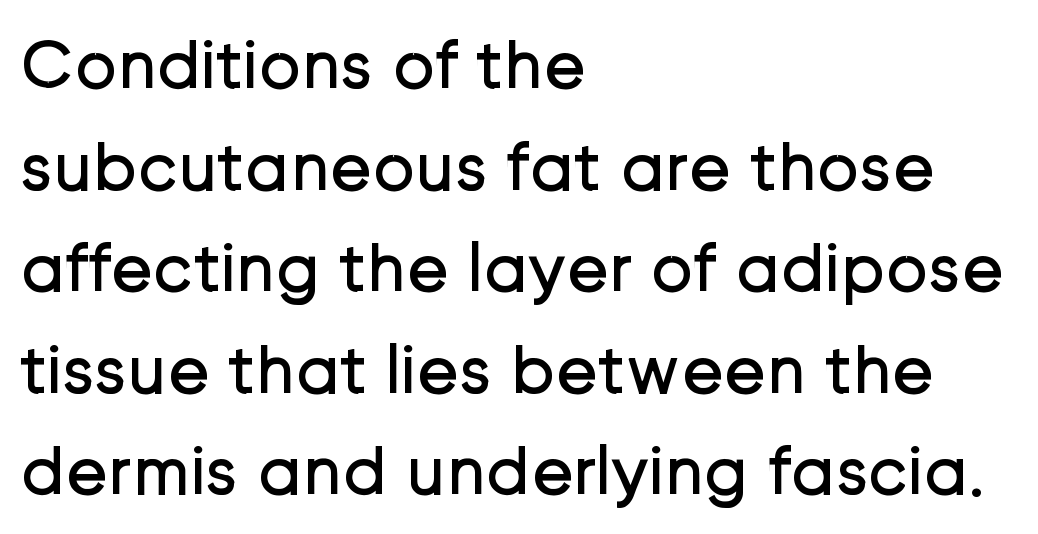
You could call the tracking neutral — neither tight nor loose. Classification — sans serif. Posture: straight, roman, zero tilt. All the whitespace from short lines collects on the right.
